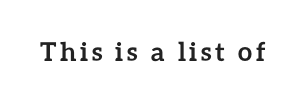
The image shows 26 px bold type, upright; set not underlined.
